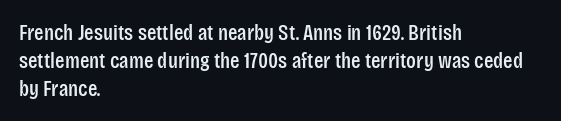
In terms of leading, this rendering sits right in the middle. Do the letters lean? They stand straight. These lines stack with their left ends in a neat column. The zone under the glyphs is completely vacant. The letters sit at their default tracking, neither squeezed nor spread.
